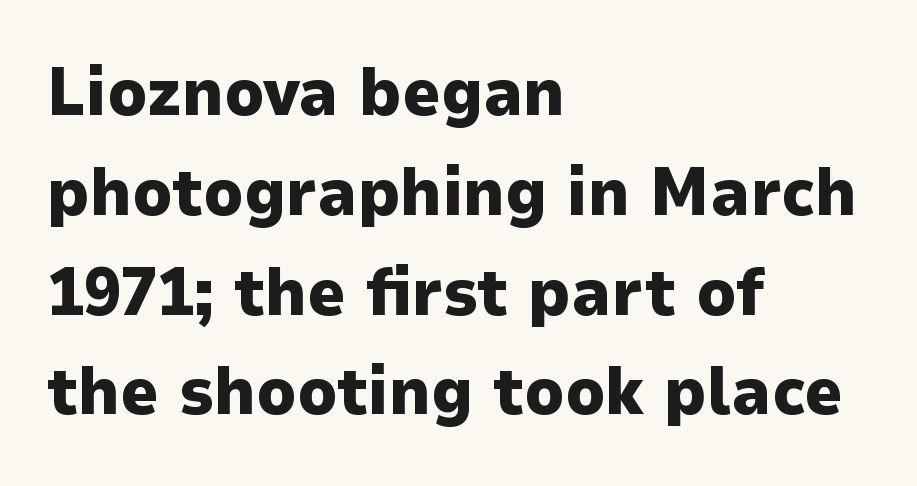
Q: Is the text bold? A: Yes.
Q: Is the text italic (slanted)? A: No, it is upright.
Q: Is the typeface a serif or a sans-serif typeface? A: Sans-serif.
Q: Is the text underlined? A: No.
Q: How is the paragraph aligned? A: Left-aligned.
Q: Is the spacing between letters normal or unusually wide? A: Normal.
Q: Is the spacing between lines tight, normal or loose? A: Normal.
Q: Width (condensed, normal, or wide)? A: Normal.
Q: Stroke contrast? A: Low.
Q: x-height? A: Medium.
Q: Monospaced? A: No.
